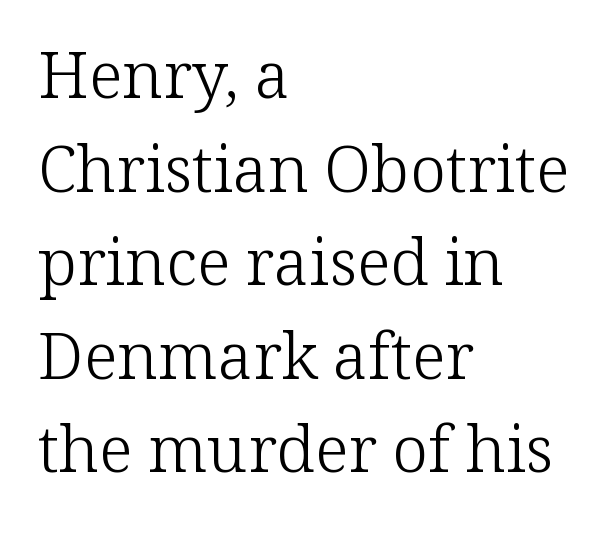
{"serif": "yes", "italic": "no", "bold": "no", "weight": "light", "width": "normal", "stroke_contrast": "low", "x_height": "medium", "monospaced": "no", "underline": "no", "align": "left", "line_spacing": "normal", "line_spacing_ratio": 1.44, "letter_spacing": "normal", "letter_spacing_em": 0.0, "glyph_px": 65}
